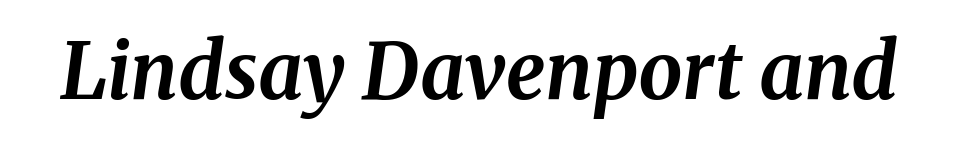
The image shows 78 px bold serif type, italic (leaning right); set normal letter spacing, not underlined; medium stroke contrast and a medium x-height.
